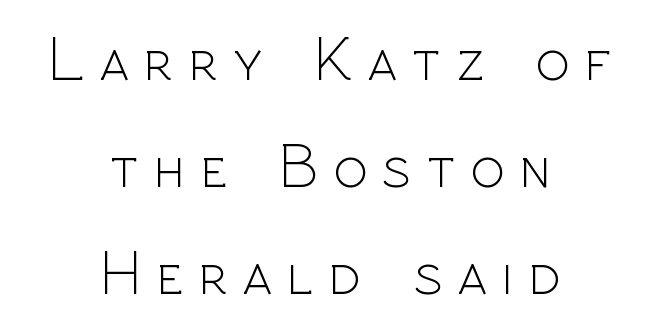
{"serif": "no", "italic": "no", "bold": "no", "weight": "light", "width": "normal", "x_height": "medium", "monospaced": "no", "underline": "no", "align": "center", "line_spacing": "normal", "line_spacing_ratio": 1.7, "letter_spacing": "wide", "letter_spacing_em": 0.24, "glyph_px": 63}
